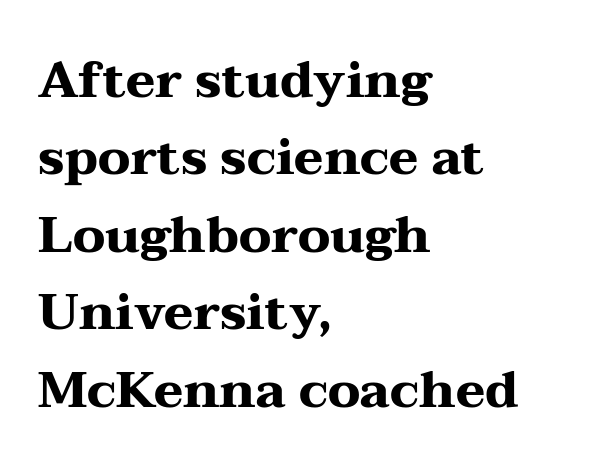
The letters stand straight up with perfectly vertical stems. What kind of face is this? One with serifs. The rendering uses natural spacing where letterforms have individual widths. Which margin do the lines hug? The left one — the right edge is uneven.
